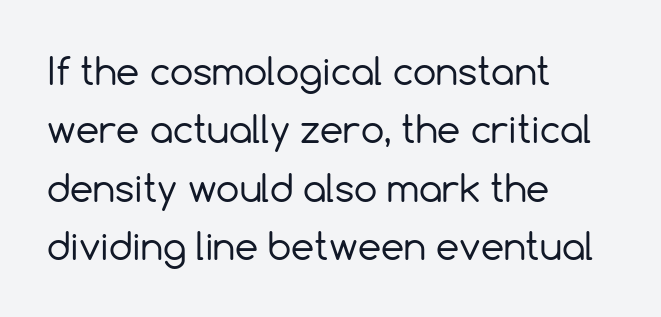
Q: Is the text bold? A: No.
Q: Is the text italic (slanted)? A: No, it is upright.
Q: Is the typeface a serif or a sans-serif typeface? A: Sans-serif.
Q: Is the text underlined? A: No.
Q: How is the paragraph aligned? A: Left-aligned.
Q: Is the spacing between letters normal or unusually wide? A: Normal.
Q: Is the spacing between lines tight, normal or loose? A: Normal.
Q: Width (condensed, normal, or wide)? A: Normal.
Q: x-height? A: Medium.
Q: Monospaced? A: No.
